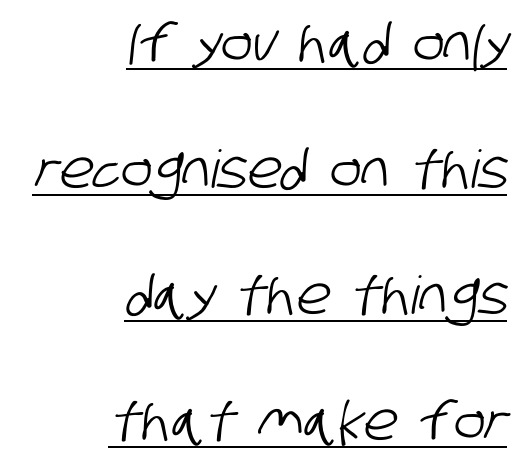
{"serif": "no", "width": "condensed", "stroke_contrast": "low", "x_height": "large", "monospaced": "no", "underline": "yes", "align": "right", "line_spacing": "loose", "line_spacing_ratio": 2.42, "letter_spacing": "normal", "letter_spacing_em": 0.0, "glyph_px": 52}
